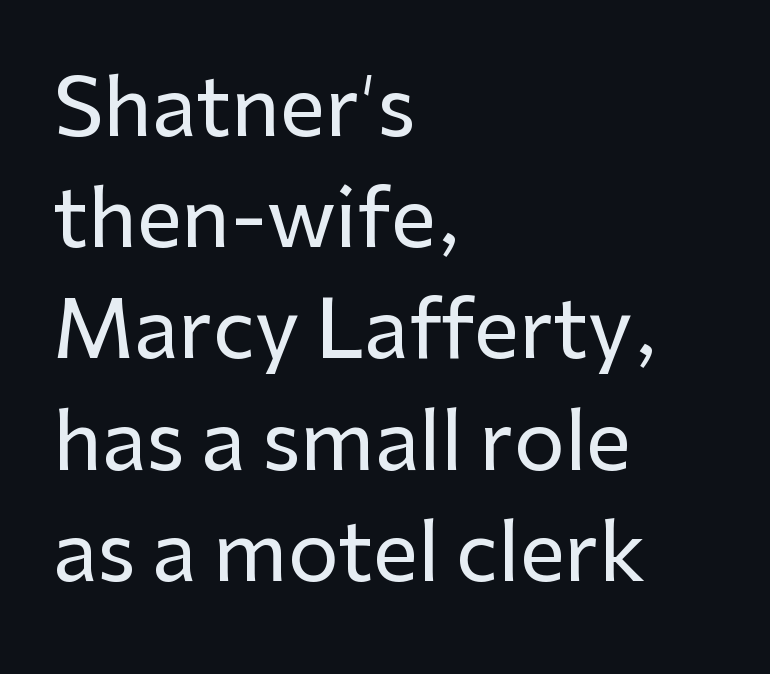
{"serif": "no", "italic": "no", "width": "normal", "stroke_contrast": "low", "x_height": "medium", "monospaced": "no", "underline": "no", "align": "left", "line_spacing": "normal", "line_spacing_ratio": 1.39, "letter_spacing": "normal", "letter_spacing_em": 0.0, "glyph_px": 80}
